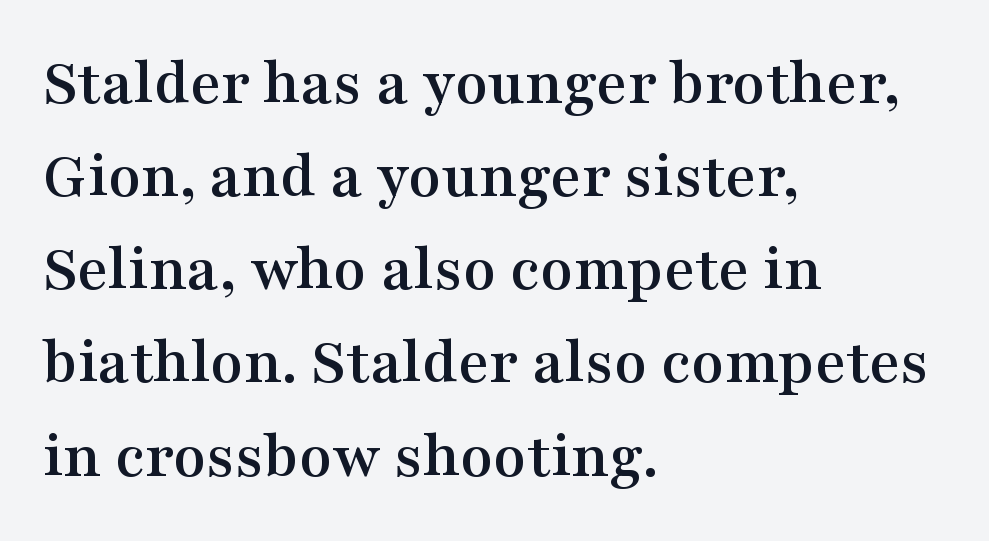
The image shows 67 px wide serif type, upright; set left-aligned, normal line spacing (1.39x), normal letter spacing, not underlined; medium stroke contrast and a medium x-height.
